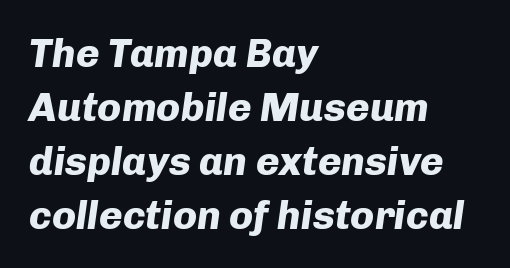
Q: Is the text bold? A: Yes.
Q: Is the text italic (slanted)? A: Yes, it leans right by about 8 degrees.
Q: Is the text underlined? A: No.
Q: How is the paragraph aligned? A: Left-aligned.
Q: Is the spacing between letters normal or unusually wide? A: Normal.
Q: Is the spacing between lines tight, normal or loose? A: Normal.
Q: Width (condensed, normal, or wide)? A: Normal.
Q: Stroke contrast? A: Low.
Q: x-height? A: Medium.
Q: Monospaced? A: No.
